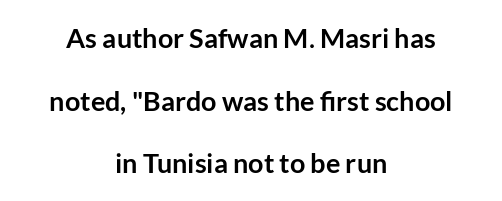
The image shows 27 px bold type, upright; set centered, loose line spacing (2.32x), normal letter spacing, not underlined.
